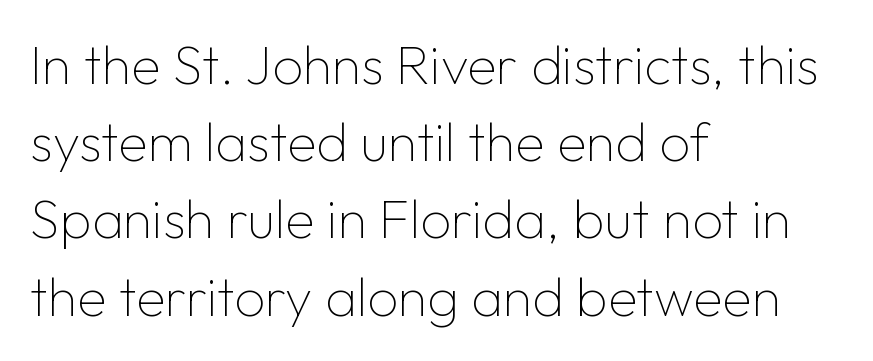
Q: Is the text bold? A: No.
Q: Is the text italic (slanted)? A: No, it is upright.
Q: Is the typeface a serif or a sans-serif typeface? A: Sans-serif.
Q: Is the text underlined? A: No.
Q: How is the paragraph aligned? A: Left-aligned.
Q: Is the spacing between letters normal or unusually wide? A: Normal.
Q: Is the spacing between lines tight, normal or loose? A: Normal.
Q: Width (condensed, normal, or wide)? A: Normal.
Q: Stroke contrast? A: Low.
Q: x-height? A: Medium.
Q: Monospaced? A: No.
